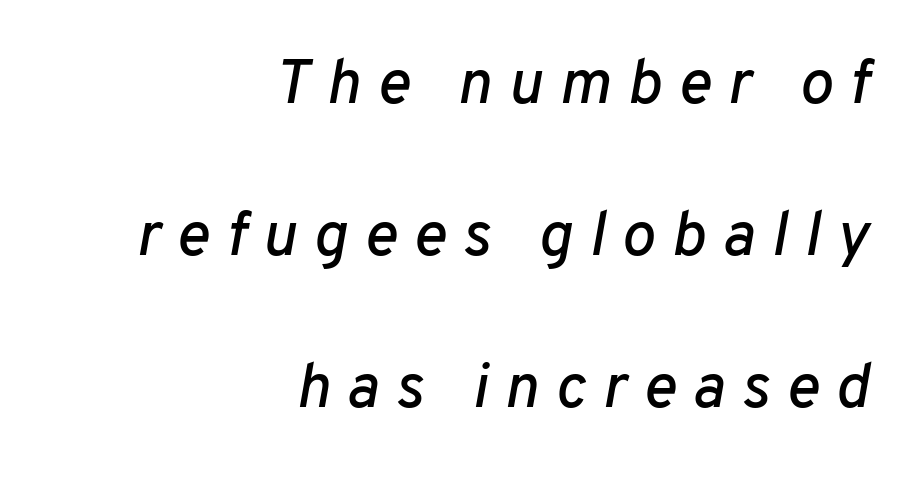
{"italic": "yes", "lean": "right", "slant_degrees": 10, "width": "normal", "stroke_contrast": "low", "x_height": "medium", "monospaced": "no", "underline": "no", "align": "right", "line_spacing": "loose", "line_spacing_ratio": 2.41, "letter_spacing": "wide", "letter_spacing_em": 0.26, "glyph_px": 63}
